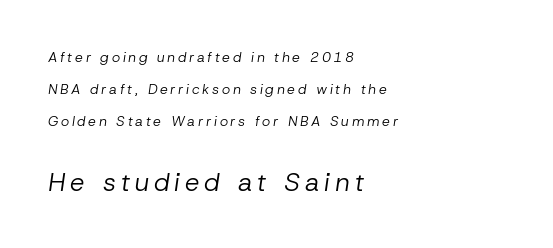
These glyphs show unthickened strokes, regular width or finer. The text block is weighted toward the left margin, trailing off unevenly rightward. Small over large — that's the arrangement of the two blocks here. One glance says open: line gaps are wider than usual. You can tell it's italic because the verticals aren't actually vertical. Check under the words: just untouched page.
